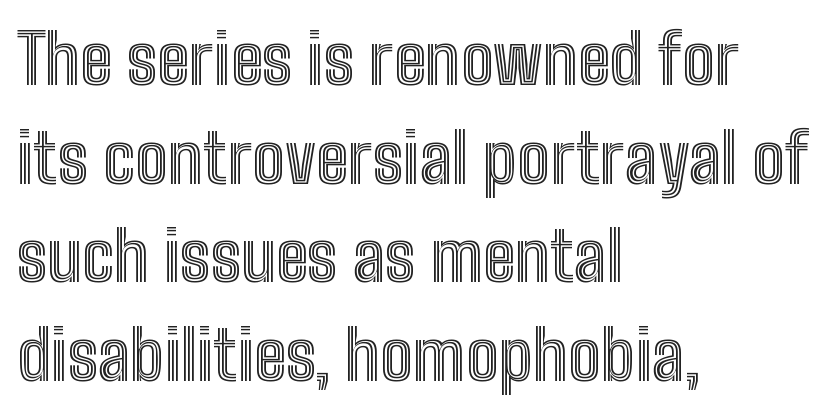
{"italic": "no", "width": "condensed", "x_height": "medium", "monospaced": "no", "underline": "no", "align": "left", "line_spacing": "normal", "line_spacing_ratio": 1.43, "letter_spacing": "normal", "letter_spacing_em": 0.0, "glyph_px": 69}
